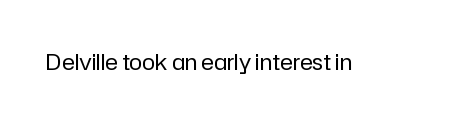
{"italic": "no", "bold": "no", "underline": "no", "letter_spacing": "normal", "letter_spacing_em": 0.0, "glyph_px": 22}
